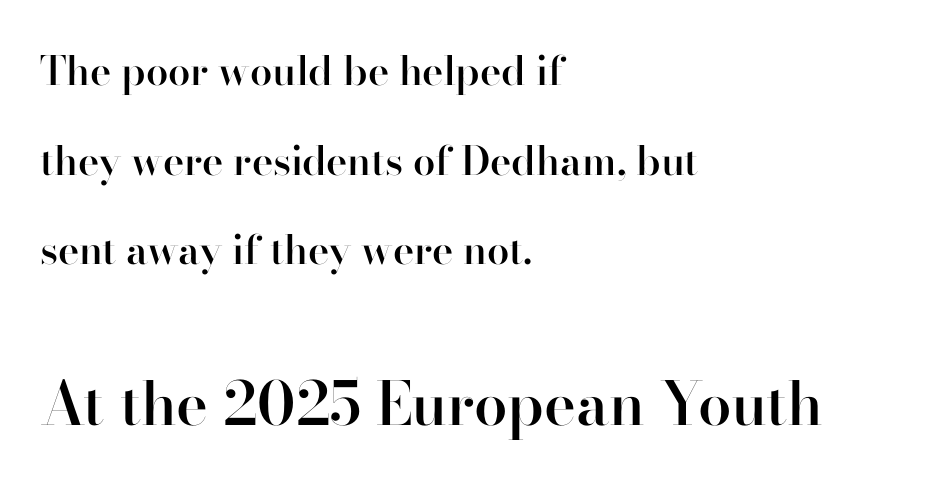
The image shows 60 px semibold serif type, upright; set left-aligned, loose line spacing (2.24x), normal letter spacing, not underlined; the second (bottom) block is 1.5x larger; high stroke contrast and a small x-height.
